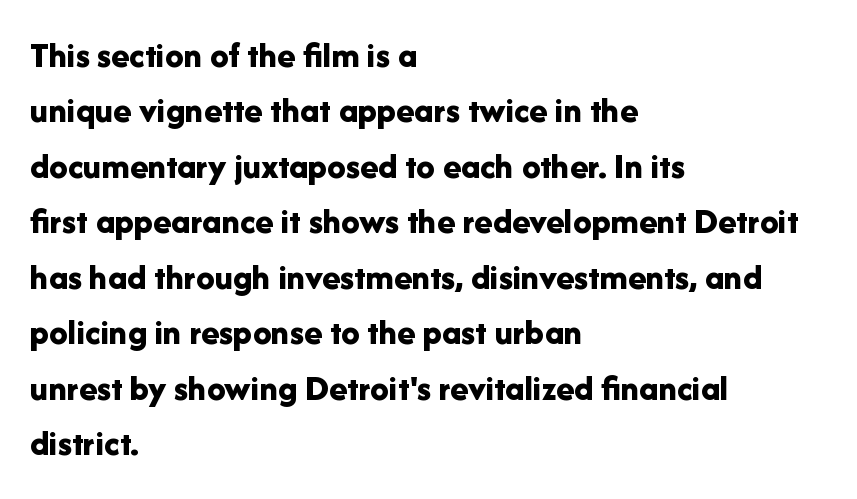
{"serif": "no", "italic": "no", "bold": "yes", "weight": "bold", "width": "normal", "stroke_contrast": "low", "x_height": "medium", "monospaced": "no", "underline": "no", "align": "left", "line_spacing": "normal", "line_spacing_ratio": 1.5, "letter_spacing": "normal", "letter_spacing_em": 0.0, "glyph_px": 37}
